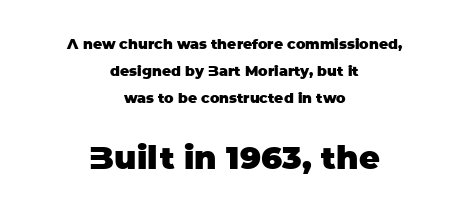
Q: Is the text bold? A: Yes.
Q: Is the text italic (slanted)? A: No, it is upright.
Q: Is the typeface a serif or a sans-serif typeface? A: Sans-serif.
Q: Is the text underlined? A: No.
Q: How is the paragraph aligned? A: Centered.
Q: Is the spacing between letters normal or unusually wide? A: Normal.
Q: Is the spacing between lines tight, normal or loose? A: Loose.
Q: Which block of text is set in a larger size, the first (top) or the second (bottom)? A: The second (bottom) one.
Q: Width (condensed, normal, or wide)? A: Normal.
Q: Stroke contrast? A: Low.
Q: x-height? A: Large.
Q: Monospaced? A: No.
